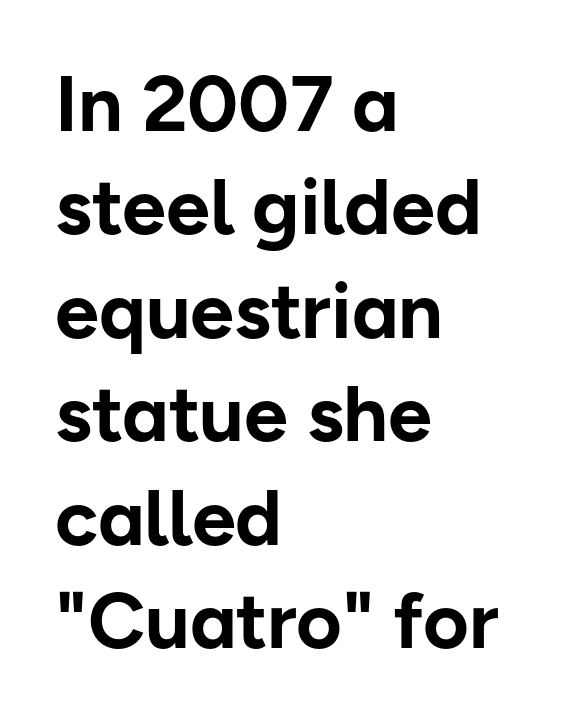
Q: Is the text bold? A: Yes.
Q: Is the text italic (slanted)? A: No, it is upright.
Q: Is the typeface a serif or a sans-serif typeface? A: Sans-serif.
Q: Is the text underlined? A: No.
Q: How is the paragraph aligned? A: Left-aligned.
Q: Is the spacing between letters normal or unusually wide? A: Normal.
Q: Is the spacing between lines tight, normal or loose? A: Normal.
Q: Width (condensed, normal, or wide)? A: Normal.
Q: Stroke contrast? A: Low.
Q: x-height? A: Medium.
Q: Monospaced? A: No.
